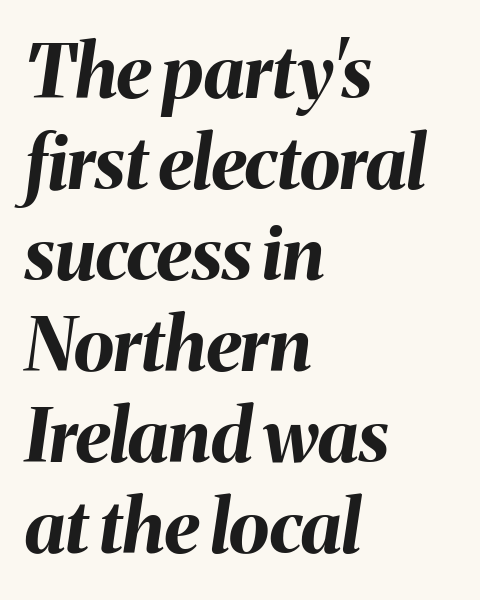
Q: Is the text bold? A: Yes.
Q: Is the text italic (slanted)? A: Yes, it leans right by about 8 degrees.
Q: Is the text underlined? A: No.
Q: How is the paragraph aligned? A: Left-aligned.
Q: Is the spacing between letters normal or unusually wide? A: Normal.
Q: Width (condensed, normal, or wide)? A: Normal.
Q: Stroke contrast? A: Medium.
Q: x-height? A: Medium.
Q: Monospaced? A: No.
